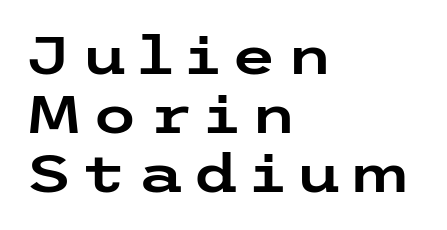
Q: Is the text italic (slanted)? A: No, it is upright.
Q: Is the typeface a serif or a sans-serif typeface? A: Sans-serif.
Q: Is the text underlined? A: No.
Q: How is the paragraph aligned? A: Left-aligned.
Q: Is the spacing between letters normal or unusually wide? A: Unusually wide.
Q: Is the spacing between lines tight, normal or loose? A: Tight.
Q: Width (condensed, normal, or wide)? A: Wide.
Q: Stroke contrast? A: Low.
Q: x-height? A: Medium.
